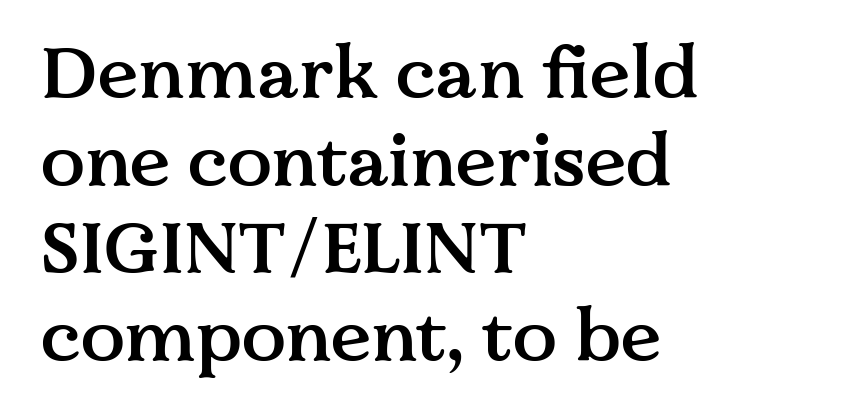
Q: Is the text bold? A: Semi-bold.
Q: Is the text italic (slanted)? A: No, it is upright.
Q: Is the typeface a serif or a sans-serif typeface? A: Serif.
Q: Is the text underlined? A: No.
Q: How is the paragraph aligned? A: Left-aligned.
Q: Is the spacing between letters normal or unusually wide? A: Normal.
Q: Width (condensed, normal, or wide)? A: Normal.
Q: Stroke contrast? A: Medium.
Q: x-height? A: Medium.
Q: Monospaced? A: No.
